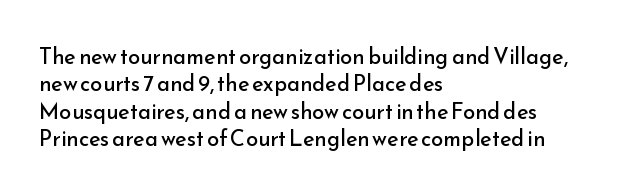
Q: Is the text bold? A: No.
Q: Is the text italic (slanted)? A: No, it is upright.
Q: Is the text underlined? A: No.
Q: How is the paragraph aligned? A: Left-aligned.
Q: Is the spacing between letters normal or unusually wide? A: Normal.
